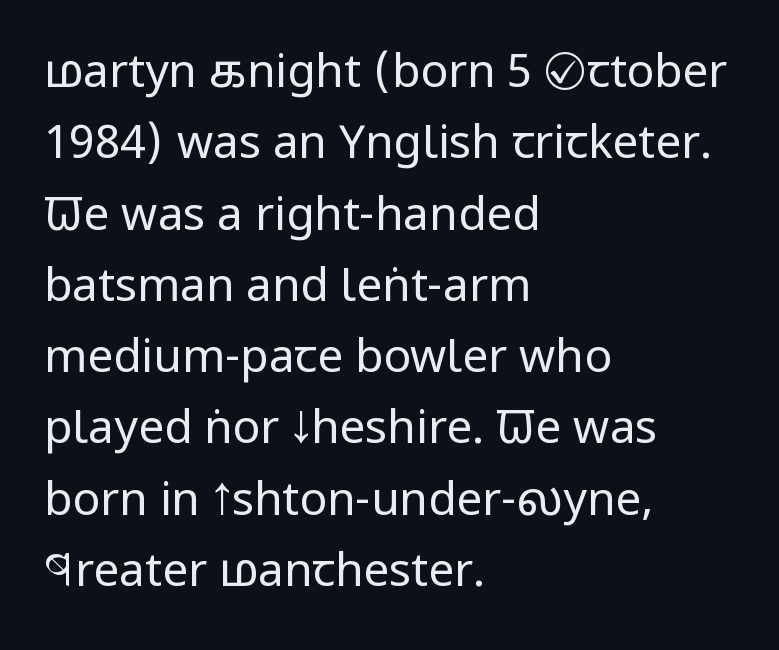
Rule under the text: the space is simply empty. Font category for this specimen: sans-serif. The letters advance in unequal steps, a hallmark of proportional type. Compared with typical body copy, the letter spacing here is the same.
